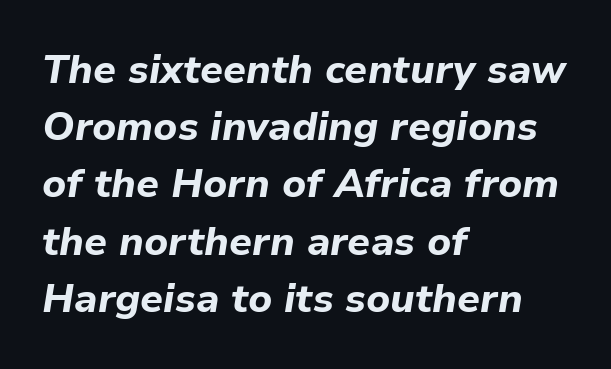
Evenly set lines give the paragraph a standard silhouette. Words float on clear page, feet unadorned. This sample has the flowing, uneven cadence of proportional lettering. The font is running at its bold setting. The rendering anchors every line to the left-hand side.
